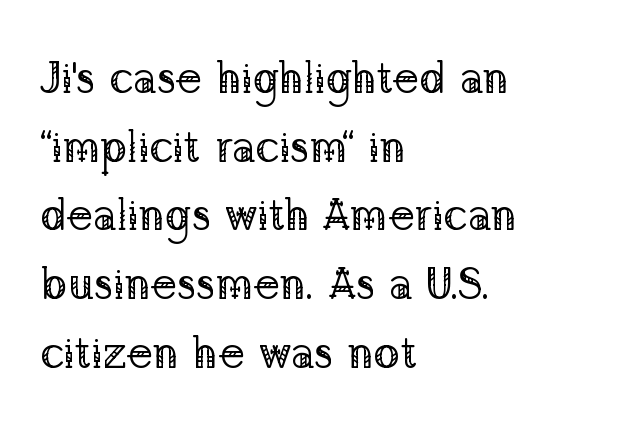
Q: Is the text bold? A: No.
Q: Is the text italic (slanted)? A: No, it is upright.
Q: Is the typeface a serif or a sans-serif typeface? A: Serif.
Q: Is the text underlined? A: No.
Q: How is the paragraph aligned? A: Left-aligned.
Q: Is the spacing between letters normal or unusually wide? A: Normal.
Q: Is the spacing between lines tight, normal or loose? A: Normal.
Q: Width (condensed, normal, or wide)? A: Normal.
Q: Stroke contrast? A: Low.
Q: x-height? A: Medium.
Q: Monospaced? A: No.
